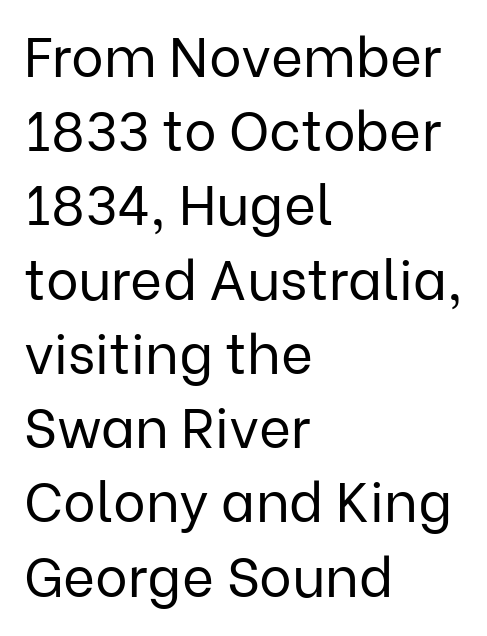
Observe the absence of serifs on each vertical stroke in this sample. Spacing between characters is what you'd get straight out of the box. Character widths vary here, with narrow letters taking less room than wide ones. A quiet, ordinary-to-light weight characterises the typeface. Bare-footed words on every line. Rendered with straight, roman letterforms.
